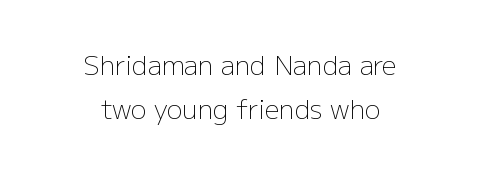
Q: Is the text bold? A: No.
Q: Is the text italic (slanted)? A: No, it is upright.
Q: Is the text underlined? A: No.
Q: How is the paragraph aligned? A: Centered.
Q: Is the spacing between letters normal or unusually wide? A: Normal.
Q: Is the spacing between lines tight, normal or loose? A: Normal.
